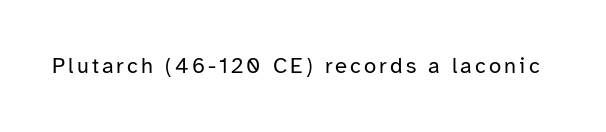
Q: Is the text bold? A: No.
Q: Is the text italic (slanted)? A: No, it is upright.
Q: Is the text underlined? A: No.
